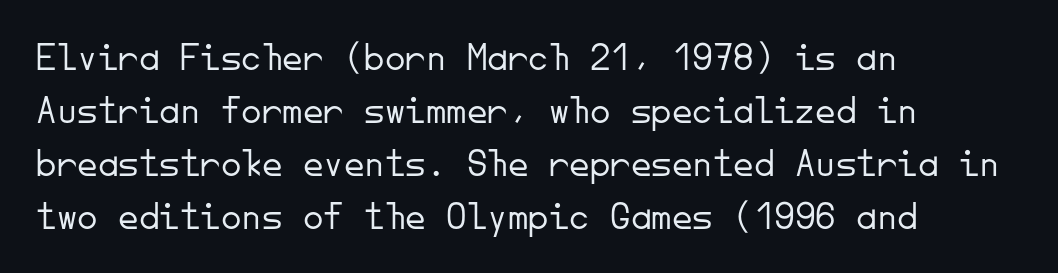
Regular leading. The strokes are not fattened; the text isn't bold. The face used here is monospaced, like something from a code editor. Teacher's note: observe the even left margin — that is flush-left alignment. Nobody touched the tracking dial on this one. Posture: upright roman.
